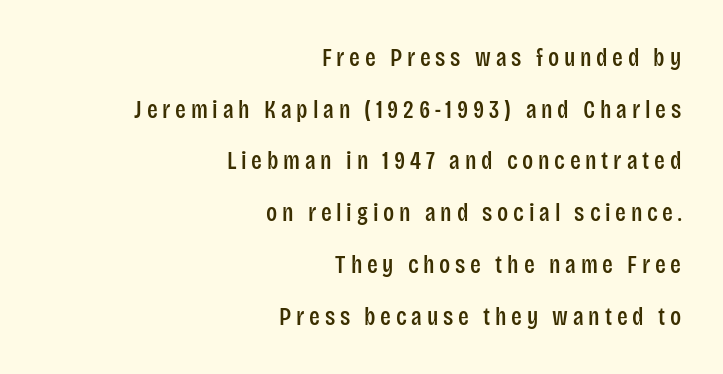
{"italic": "no", "underline": "no", "align": "right", "line_spacing": "loose", "line_spacing_ratio": 2.07, "glyph_px": 25}
